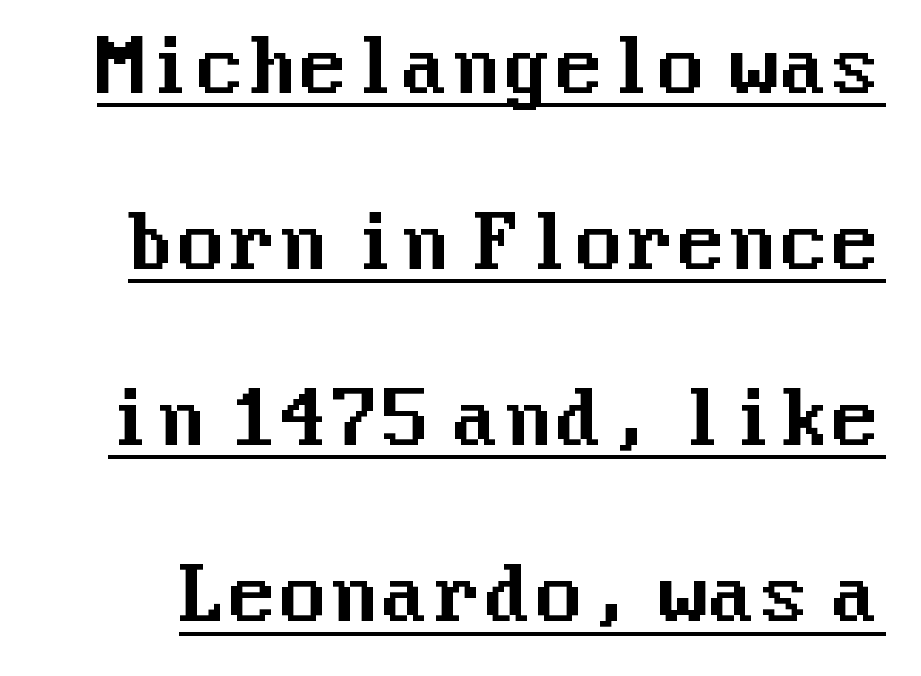
Q: Is the text italic (slanted)? A: No, it is upright.
Q: Is the typeface a serif or a sans-serif typeface? A: Sans-serif.
Q: Is the text underlined? A: Yes.
Q: Is the spacing between letters normal or unusually wide? A: Normal.
Q: Is the spacing between lines tight, normal or loose? A: Loose.
Q: Width (condensed, normal, or wide)? A: Normal.
Q: Stroke contrast? A: Medium.
Q: x-height? A: Medium.
